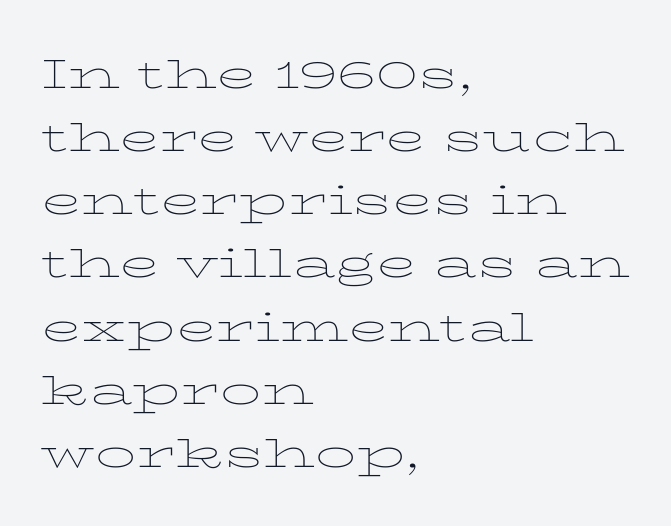
Where is the straight margin? On the left. Heaviness? Minimal to ordinary, like unemphasized prose. Looks like regular typesetting: each glyph gets only the width it needs. This rendering leaves character spacing at its baseline value. The glyphs are unaccompanied by any horizontal stroke below them. You can tell from the footed stems that serif type was used.
